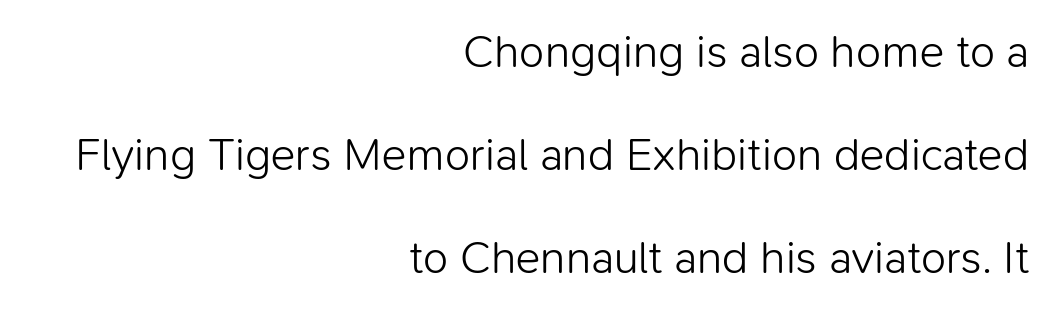
{"serif": "no", "italic": "no", "bold": "no", "weight": "light", "width": "normal", "stroke_contrast": "low", "x_height": "medium", "monospaced": "no", "underline": "no", "align": "right", "line_spacing": "loose", "line_spacing_ratio": 2.24, "letter_spacing": "normal", "letter_spacing_em": 0.0, "glyph_px": 46}
